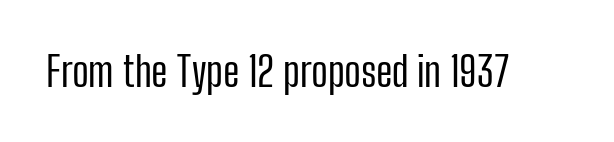
{"serif": "no", "italic": "no", "bold": "no", "weight": "regular", "width": "condensed", "stroke_contrast": "low", "x_height": "medium", "monospaced": "no", "underline": "no", "letter_spacing": "normal", "letter_spacing_em": 0.0, "glyph_px": 41}
